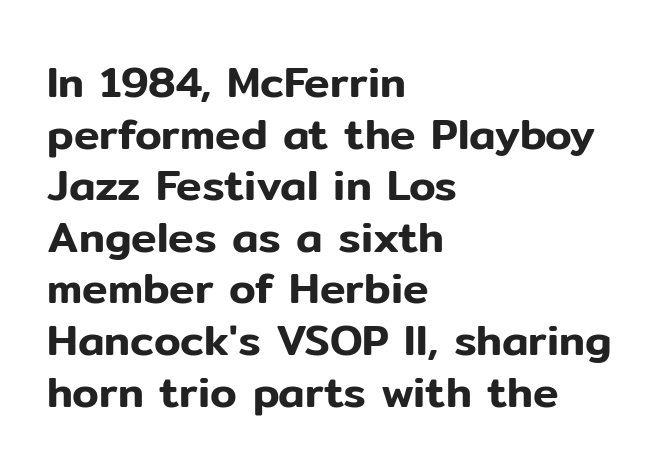
{"serif": "no", "italic": "no", "width": "normal", "stroke_contrast": "low", "x_height": "medium", "monospaced": "no", "underline": "no", "align": "left", "line_spacing_ratio": 1.2, "letter_spacing": "normal", "letter_spacing_em": 0.0, "glyph_px": 43}
